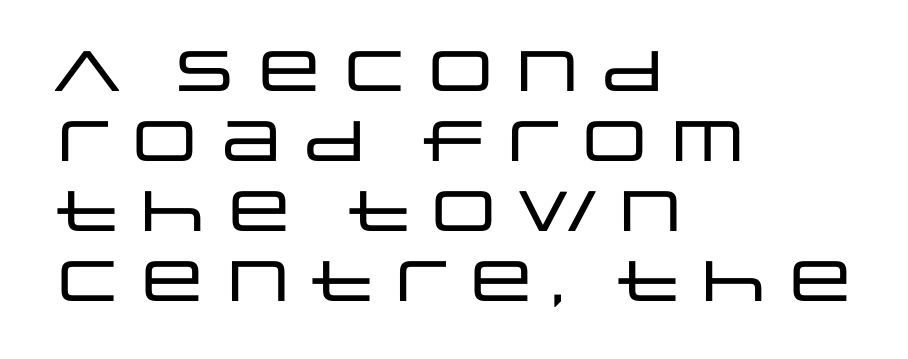
Q: Is the text italic (slanted)? A: No, it is upright.
Q: Is the typeface a serif or a sans-serif typeface? A: Sans-serif.
Q: Is the text underlined? A: No.
Q: How is the paragraph aligned? A: Left-aligned.
Q: Is the spacing between letters normal or unusually wide? A: Normal.
Q: Width (condensed, normal, or wide)? A: Wide.
Q: Stroke contrast? A: Low.
Q: x-height? A: Large.
Q: Monospaced? A: No.
